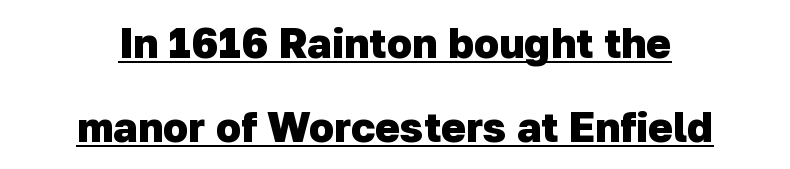
Q: Is the text bold? A: Yes.
Q: Is the typeface a serif or a sans-serif typeface? A: Sans-serif.
Q: Is the text underlined? A: Yes.
Q: How is the paragraph aligned? A: Centered.
Q: Is the spacing between letters normal or unusually wide? A: Normal.
Q: Is the spacing between lines tight, normal or loose? A: Loose.
Q: Width (condensed, normal, or wide)? A: Normal.
Q: Stroke contrast? A: Low.
Q: x-height? A: Medium.
Q: Monospaced? A: No.
